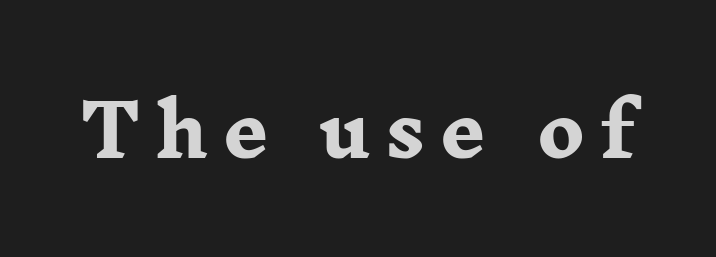
Q: Is the text bold? A: Yes.
Q: Is the text italic (slanted)? A: No, it is upright.
Q: Is the typeface a serif or a sans-serif typeface? A: Serif.
Q: Is the text underlined? A: No.
Q: Is the spacing between letters normal or unusually wide? A: Unusually wide.
Q: Width (condensed, normal, or wide)? A: Wide.
Q: Stroke contrast? A: Low.
Q: x-height? A: Medium.
Q: Monospaced? A: No.
